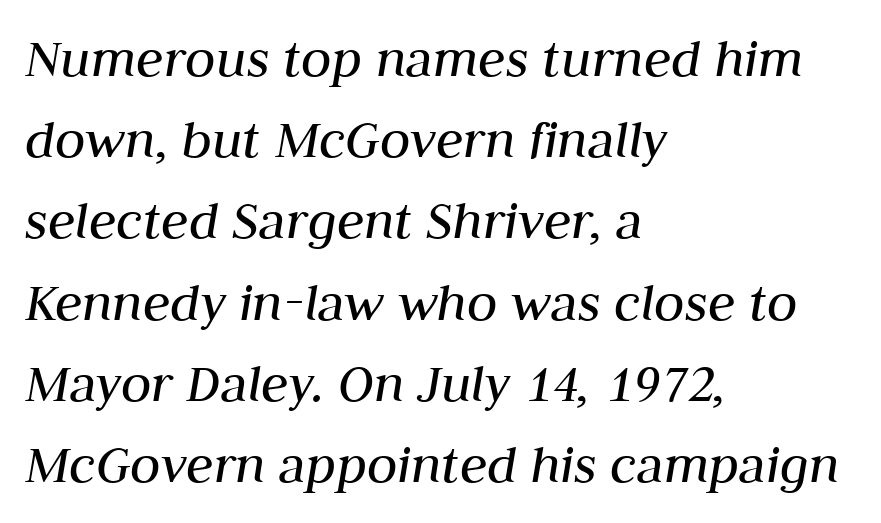
{"italic": "yes", "lean": "right", "slant_degrees": 10, "bold": "no", "weight": "regular", "width": "normal", "stroke_contrast": "medium", "x_height": "medium", "monospaced": "no", "underline": "no", "align": "left", "line_spacing": "normal", "line_spacing_ratio": 1.45, "letter_spacing": "normal", "letter_spacing_em": 0.0, "glyph_px": 56}
